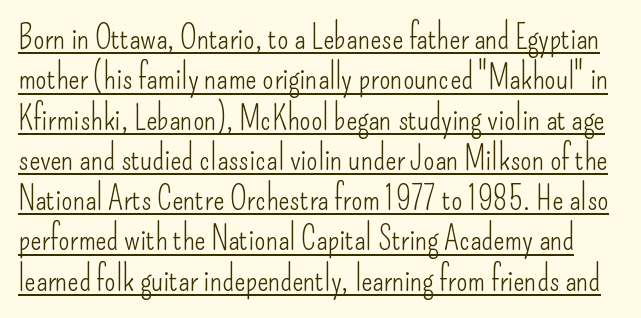
Q: Is the text bold? A: No.
Q: Is the text italic (slanted)? A: No, it is upright.
Q: Is the typeface a serif or a sans-serif typeface? A: Sans-serif.
Q: Is the text underlined? A: Yes.
Q: Is the spacing between letters normal or unusually wide? A: Normal.
Q: Width (condensed, normal, or wide)? A: Condensed.
Q: Stroke contrast? A: Low.
Q: x-height? A: Small.
Q: Monospaced? A: No.
